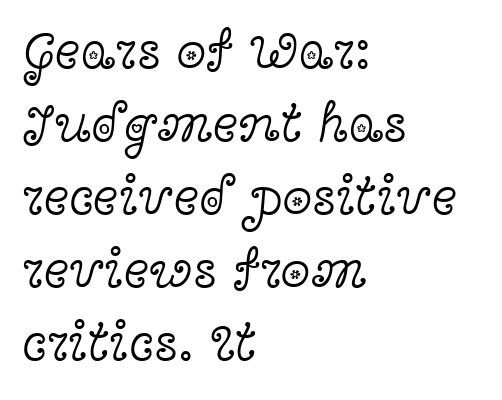
The image shows 54 px light, wide serif type, upright; set left-aligned, normal line spacing (1.35x), normal letter spacing, not underlined; a medium x-height.
